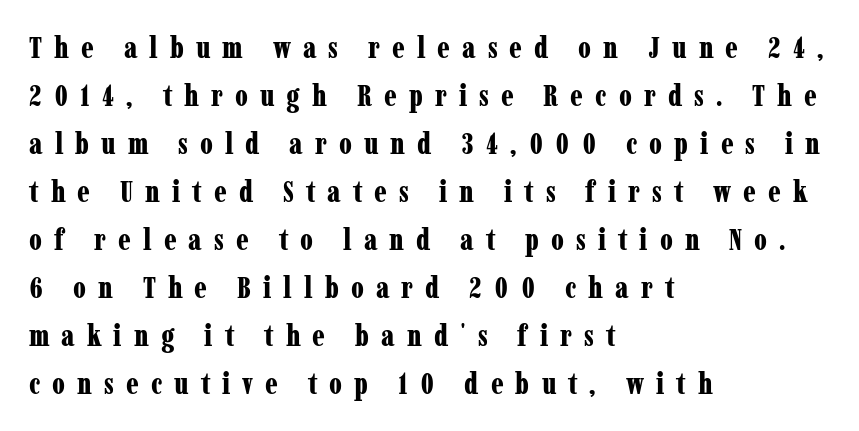
What weight is shown? A full bold with thick strokes. Note the varied advance widths — an 'i' is clearly narrower than an 'm'. A typesetter would call this heavily tracked-out type. The zone under the glyphs is completely vacant. Layout note: lines flush left.
